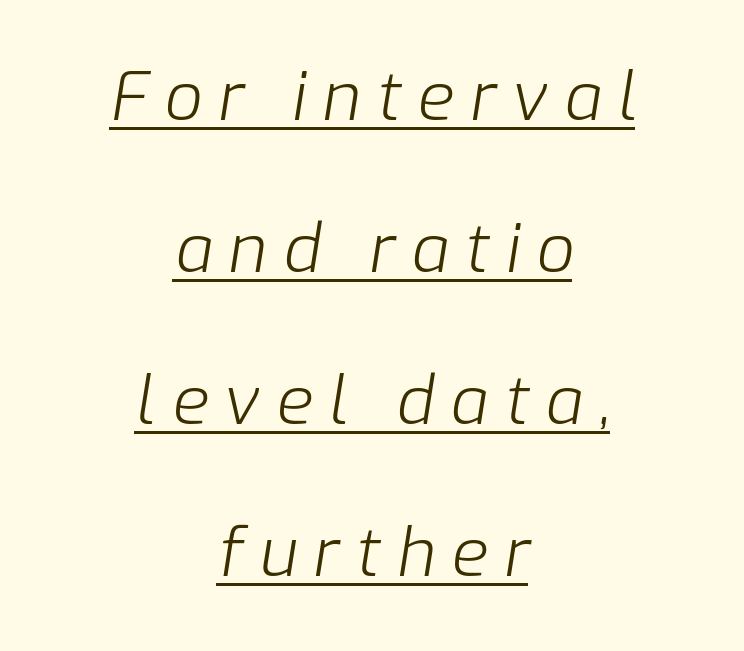
Q: Is the text bold? A: No.
Q: Is the text italic (slanted)? A: Yes, it leans right by about 9 degrees.
Q: Is the text underlined? A: Yes.
Q: How is the paragraph aligned? A: Centered.
Q: Is the spacing between letters normal or unusually wide? A: Unusually wide.
Q: Is the spacing between lines tight, normal or loose? A: Loose.
Q: Width (condensed, normal, or wide)? A: Normal.
Q: Stroke contrast? A: Low.
Q: x-height? A: Medium.
Q: Monospaced? A: No.
